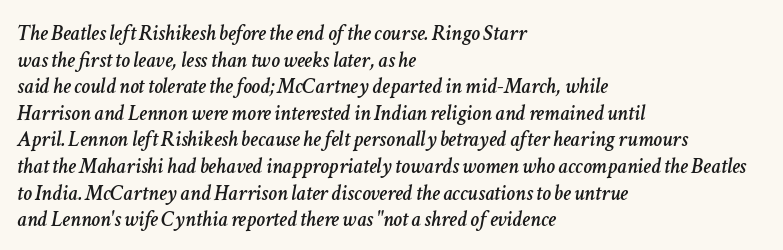
Q: Is the text italic (slanted)? A: Yes, it leans right by about 11 degrees.
Q: Is the text underlined? A: No.
Q: How is the paragraph aligned? A: Left-aligned.
Q: Is the spacing between letters normal or unusually wide? A: Normal.
